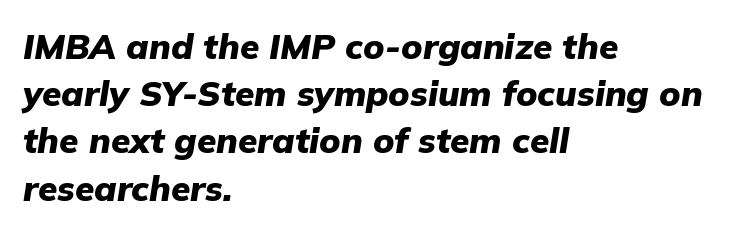
The image shows 35 px heavy type, italic (leaning right); set left-aligned, normal line spacing (1.35x), normal letter spacing, not underlined; low stroke contrast and a medium x-height.
